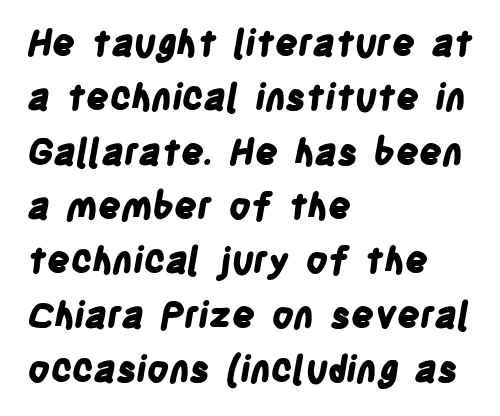
The image shows 36 px bold, condensed sans-serif type; set left-aligned, normal line spacing (1.51x), normal letter spacing, not underlined; low stroke contrast and a large x-height.
